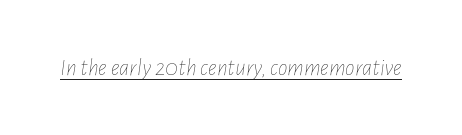
Q: Is the text bold? A: No.
Q: Is the text italic (slanted)? A: Yes, it leans right by about 7 degrees.
Q: Is the text underlined? A: Yes.
Q: Is the spacing between letters normal or unusually wide? A: Normal.
